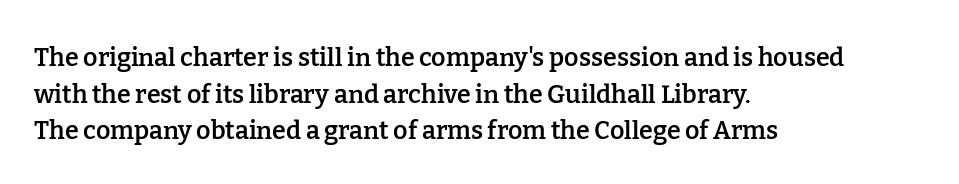
The image shows 25 px text type, upright; set left-aligned, normal line spacing (1.47x), normal letter spacing, not underlined.
